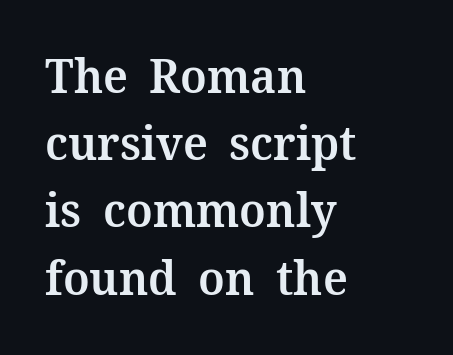
The image shows 48 px semibold serif type, upright; set left-aligned, normal line spacing (1.4x), normal letter spacing, not underlined; medium stroke contrast and a medium x-height.
